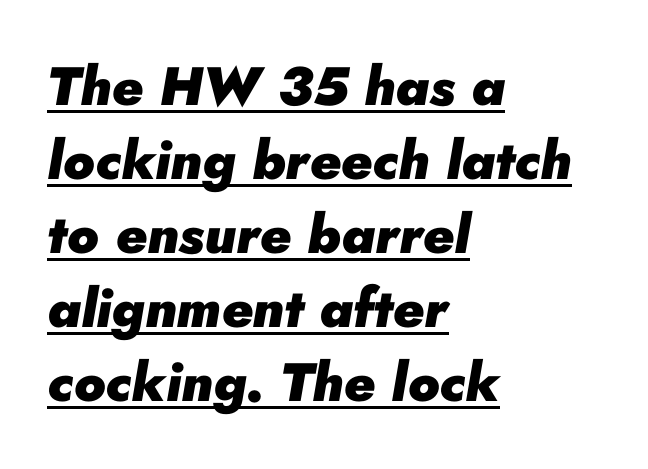
{"italic": "yes", "lean": "right", "slant_degrees": 10, "bold": "yes", "weight": "heavy", "width": "normal", "stroke_contrast": "low", "x_height": "small", "monospaced": "no", "underline": "yes", "align": "left", "line_spacing": "normal", "line_spacing_ratio": 1.37, "letter_spacing": "normal", "letter_spacing_em": 0.0, "glyph_px": 54}
